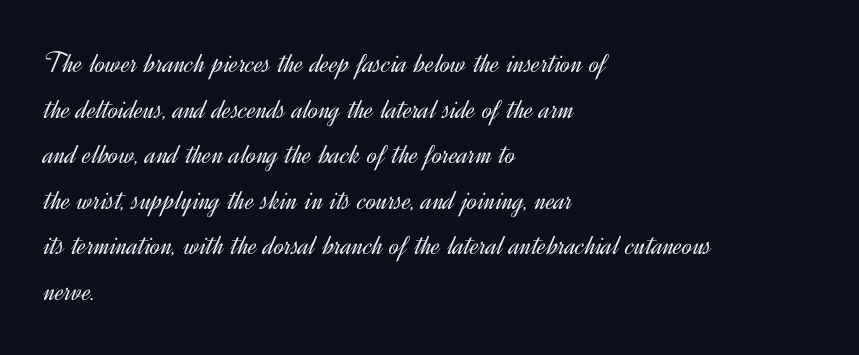
The image shows 30 px light sans-serif type; set left-aligned, normal line spacing (1.52x), normal letter spacing, not underlined; a small x-height.
